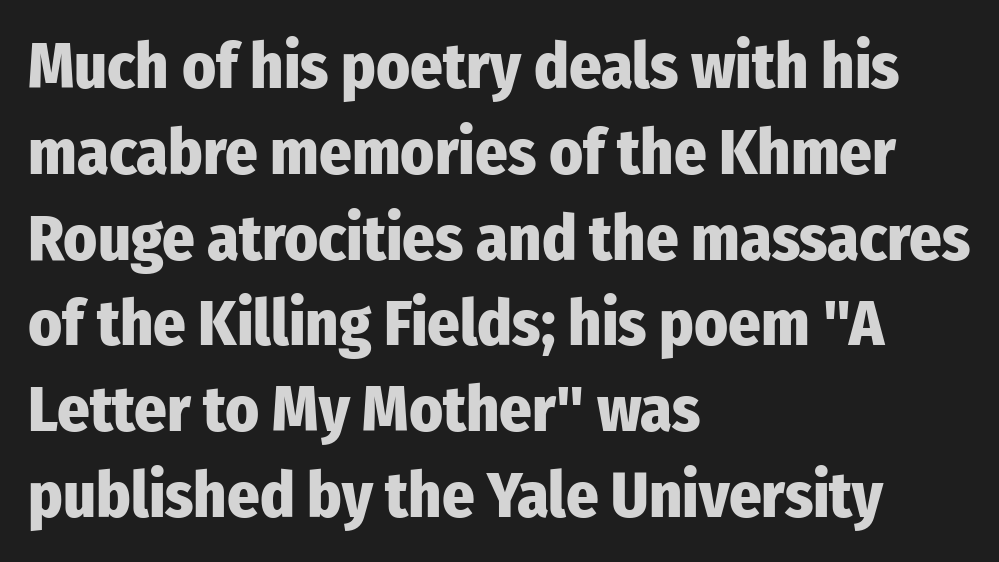
Q: Is the text bold? A: Yes.
Q: Is the text italic (slanted)? A: No, it is upright.
Q: Is the typeface a serif or a sans-serif typeface? A: Sans-serif.
Q: Is the text underlined? A: No.
Q: How is the paragraph aligned? A: Left-aligned.
Q: Is the spacing between letters normal or unusually wide? A: Normal.
Q: Is the spacing between lines tight, normal or loose? A: Normal.
Q: Width (condensed, normal, or wide)? A: Condensed.
Q: Stroke contrast? A: Low.
Q: x-height? A: Medium.
Q: Monospaced? A: No.
